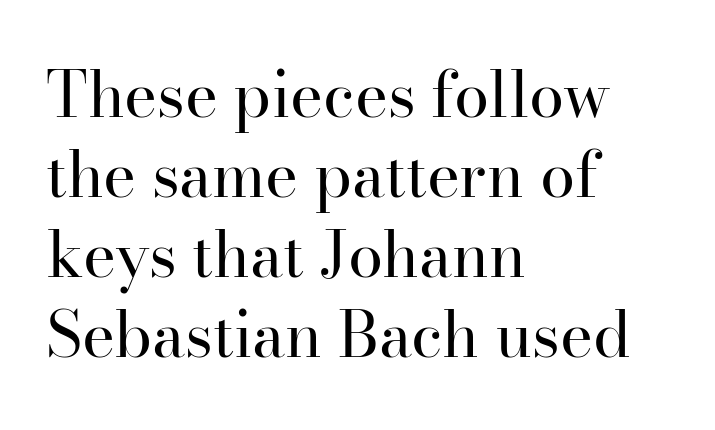
Quick note: underline off. The letters look calm and open, with moderate or lighter stems. Is this a fixed-width face? No — the glyphs have proportional, varying widths. Are there feet on the stems? There are — it's a serif. In CSS terms this would be text-align: left.
